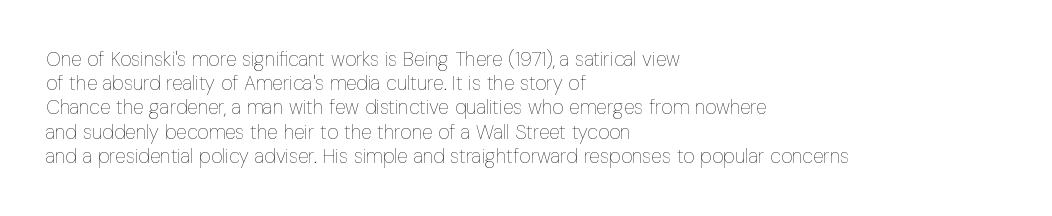
Q: Is the text bold? A: No.
Q: Is the text italic (slanted)? A: No, it is upright.
Q: Is the text underlined? A: No.
Q: How is the paragraph aligned? A: Left-aligned.
Q: Is the spacing between letters normal or unusually wide? A: Normal.
